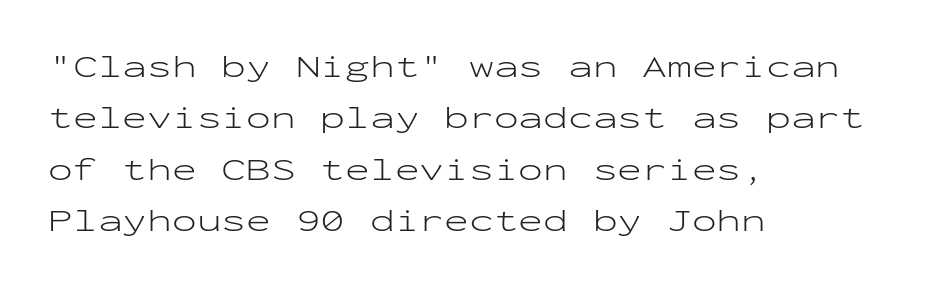
Q: Is the text bold? A: No.
Q: Is the text italic (slanted)? A: No, it is upright.
Q: Is the typeface a serif or a sans-serif typeface? A: Sans-serif.
Q: Is the text underlined? A: No.
Q: How is the paragraph aligned? A: Left-aligned.
Q: Is the spacing between letters normal or unusually wide? A: Normal.
Q: Is the spacing between lines tight, normal or loose? A: Normal.
Q: Width (condensed, normal, or wide)? A: Wide.
Q: Stroke contrast? A: Low.
Q: x-height? A: Medium.
Q: Monospaced? A: Yes.
